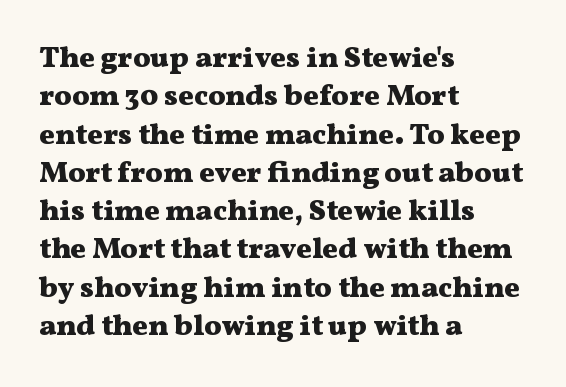
The image shows 29 px heavy, wide serif type, upright; set left-aligned, normal line spacing (1.32x), normal letter spacing, not underlined; medium stroke contrast and a medium x-height.
